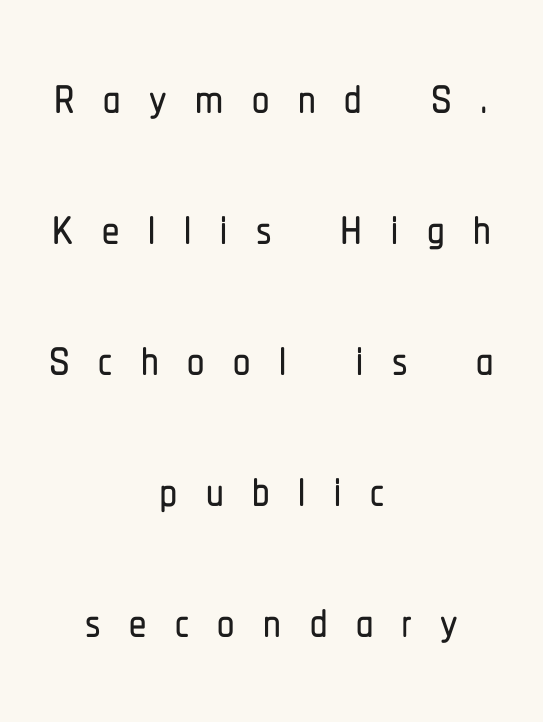
The image shows 69 px condensed sans-serif type, upright; set centered, loose line spacing (1.9x), unusually wide letter spacing (+0.41 em), not underlined; low stroke contrast and a medium x-height.
